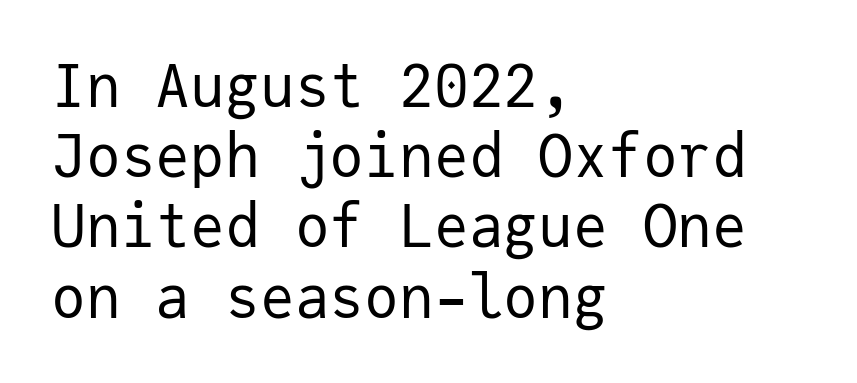
{"serif": "no", "italic": "no", "bold": "no", "weight": "regular", "width": "normal", "stroke_contrast": "low", "x_height": "medium", "monospaced": "yes", "underline": "no", "align": "left", "line_spacing_ratio": 1.21, "letter_spacing": "normal", "letter_spacing_em": 0.0, "glyph_px": 58}
